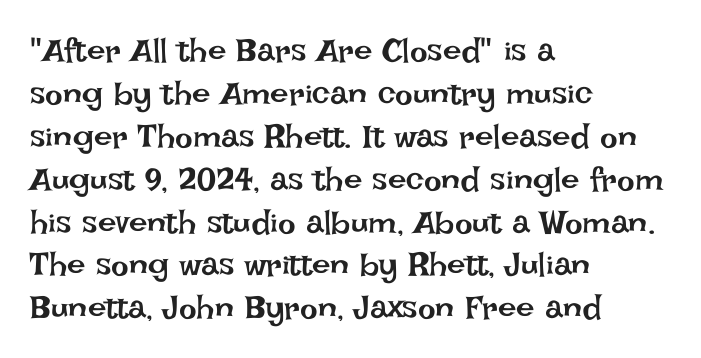
Q: Is the text bold? A: No.
Q: Is the text italic (slanted)? A: No, it is upright.
Q: Is the text underlined? A: No.
Q: How is the paragraph aligned? A: Left-aligned.
Q: Is the spacing between letters normal or unusually wide? A: Normal.
Q: Is the spacing between lines tight, normal or loose? A: Normal.
Q: Width (condensed, normal, or wide)? A: Normal.
Q: Stroke contrast? A: Low.
Q: x-height? A: Large.
Q: Monospaced? A: No.
